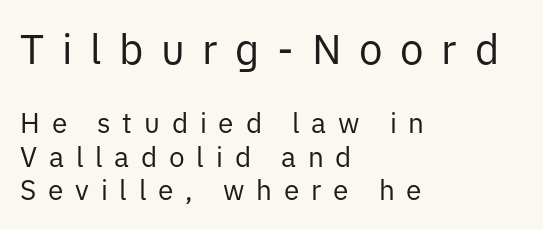
Q: Is the text bold? A: No.
Q: Is the text italic (slanted)? A: No, it is upright.
Q: Is the typeface a serif or a sans-serif typeface? A: Sans-serif.
Q: Is the text underlined? A: No.
Q: How is the paragraph aligned? A: Left-aligned.
Q: Is the spacing between letters normal or unusually wide? A: Unusually wide.
Q: Which block of text is set in a larger size, the first (top) or the second (bottom)? A: The first (top) one.
Q: Width (condensed, normal, or wide)? A: Normal.
Q: Stroke contrast? A: Low.
Q: x-height? A: Medium.
Q: Monospaced? A: No.
